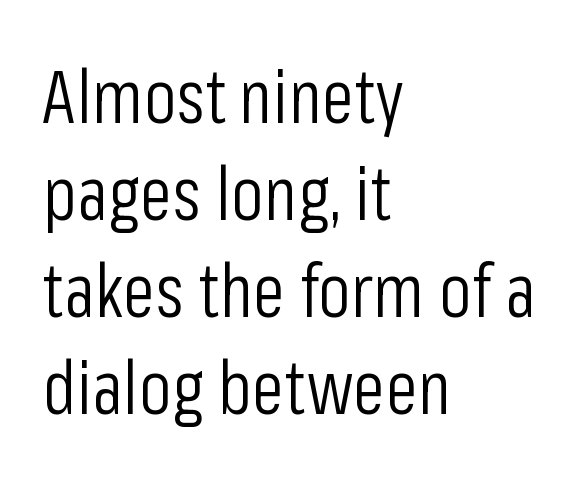
Q: Is the text bold? A: No.
Q: Is the text italic (slanted)? A: No, it is upright.
Q: Is the typeface a serif or a sans-serif typeface? A: Sans-serif.
Q: Is the text underlined? A: No.
Q: How is the paragraph aligned? A: Left-aligned.
Q: Is the spacing between letters normal or unusually wide? A: Normal.
Q: Is the spacing between lines tight, normal or loose? A: Normal.
Q: Width (condensed, normal, or wide)? A: Condensed.
Q: Stroke contrast? A: Low.
Q: x-height? A: Medium.
Q: Monospaced? A: No.
